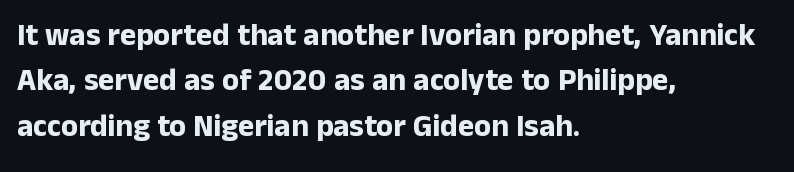
Q: Is the text bold? A: Yes.
Q: Is the text italic (slanted)? A: No, it is upright.
Q: Is the typeface a serif or a sans-serif typeface? A: Sans-serif.
Q: Is the text underlined? A: No.
Q: How is the paragraph aligned? A: Left-aligned.
Q: Is the spacing between letters normal or unusually wide? A: Normal.
Q: Is the spacing between lines tight, normal or loose? A: Normal.
Q: Width (condensed, normal, or wide)? A: Normal.
Q: Stroke contrast? A: Low.
Q: x-height? A: Medium.
Q: Monospaced? A: No.
